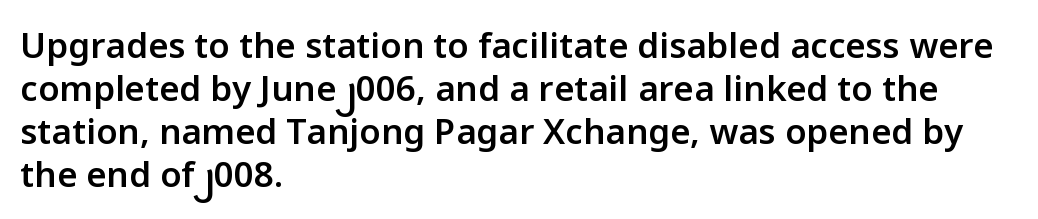
Horizontal alignment here is leftward, the default for most running prose. The text was rendered using a sans face with plain stroke endings. Unmarked baselines from the first word to the last. The rendering keeps characters at their native spacing.
